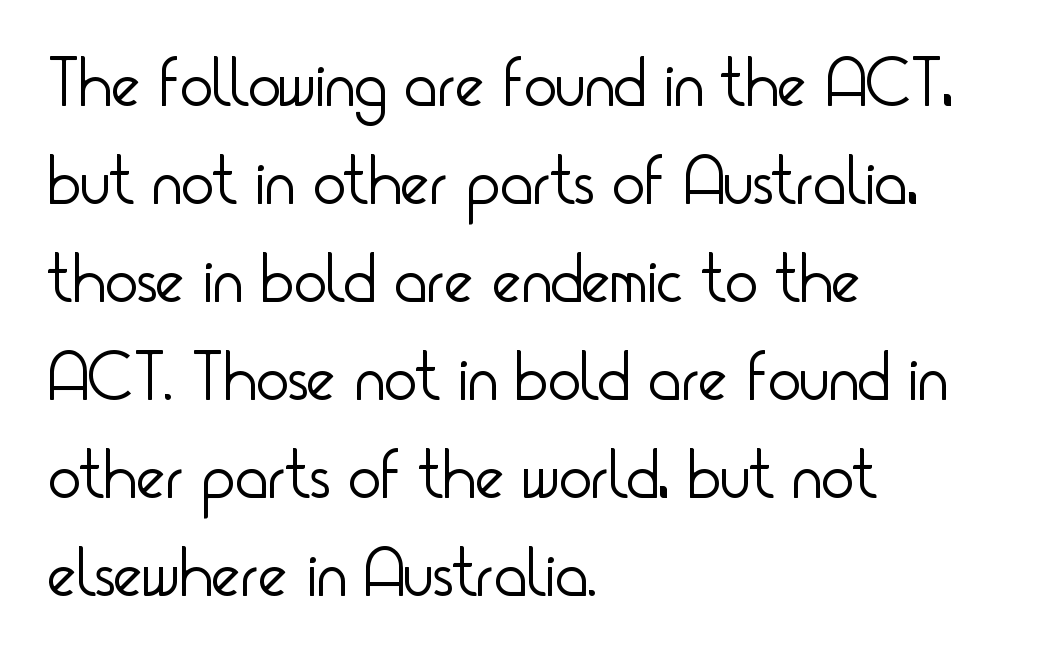
Posture: straight, roman, zero tilt. Compared with typical body copy, the letter spacing here is the same. Stem width sits at or under what a default text font uses. The rendering uses natural spacing where letterforms have individual widths. The lines sit at an ordinary, default distance from one another. These lines are set flush left with a ragged right edge.
